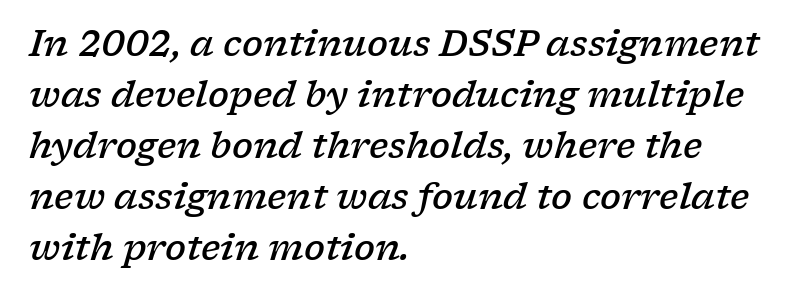
{"serif": "yes", "italic": "yes", "lean": "right", "slant_degrees": 17, "bold": "semi", "weight": "semibold", "width": "wide", "stroke_contrast": "low", "x_height": "medium", "monospaced": "no", "underline": "no", "align": "left", "line_spacing": "normal", "line_spacing_ratio": 1.46, "letter_spacing": "normal", "letter_spacing_em": 0.0, "glyph_px": 35}
